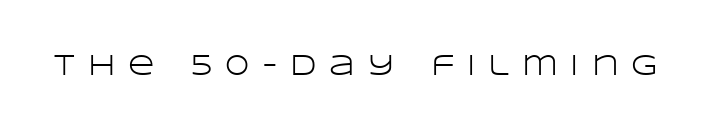
Q: Is the text bold? A: No.
Q: Is the text italic (slanted)? A: No, it is upright.
Q: Is the typeface a serif or a sans-serif typeface? A: Sans-serif.
Q: Is the text underlined? A: No.
Q: Is the spacing between letters normal or unusually wide? A: Unusually wide.
Q: Width (condensed, normal, or wide)? A: Wide.
Q: Stroke contrast? A: Low.
Q: x-height? A: Large.
Q: Monospaced? A: No.
